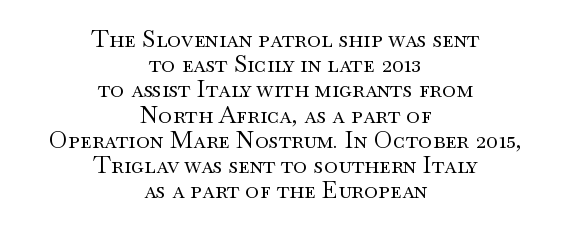
Q: Is the text bold? A: No.
Q: Is the text italic (slanted)? A: No, it is upright.
Q: Is the text underlined? A: No.
Q: How is the paragraph aligned? A: Centered.
Q: Is the spacing between letters normal or unusually wide? A: Normal.
Q: Is the spacing between lines tight, normal or loose? A: Tight.
